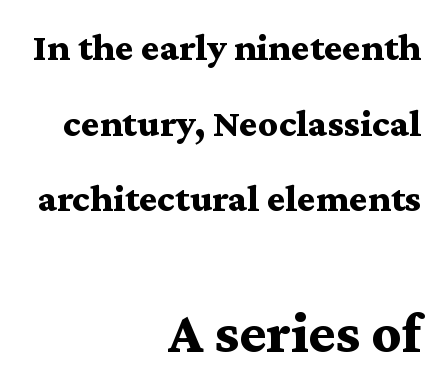
{"serif": "yes", "italic": "no", "bold": "yes", "weight": "bold", "width": "wide", "stroke_contrast": "medium", "x_height": "medium", "monospaced": "no", "underline": "no", "align": "right", "line_spacing": "loose", "line_spacing_ratio": 1.94, "letter_spacing": "normal", "letter_spacing_em": 0.0, "larger_block": "second", "size_ratio": 1.49, "glyph_px": 58}
